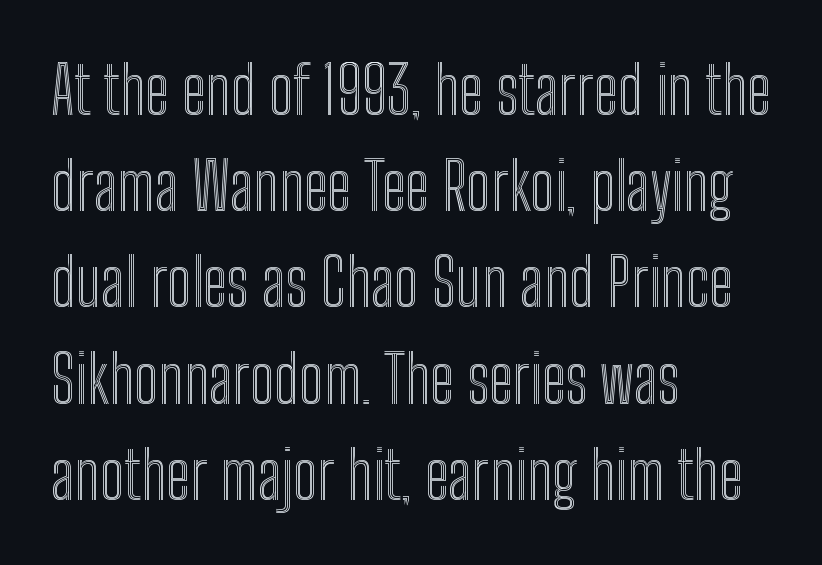
{"italic": "no", "width": "condensed", "x_height": "medium", "monospaced": "no", "underline": "no", "align": "left", "line_spacing": "normal", "line_spacing_ratio": 1.48, "letter_spacing": "normal", "letter_spacing_em": 0.0, "glyph_px": 65}
